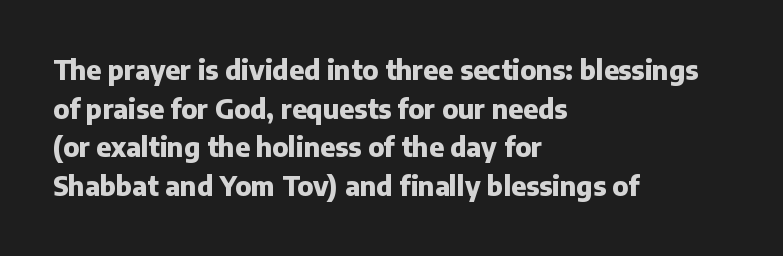
Leading: standard. Glyph-to-glyph distance matches everyday printed text. The face used here has the dense, thick strokes of a bold. These lines stack with their left ends in a neat column.
